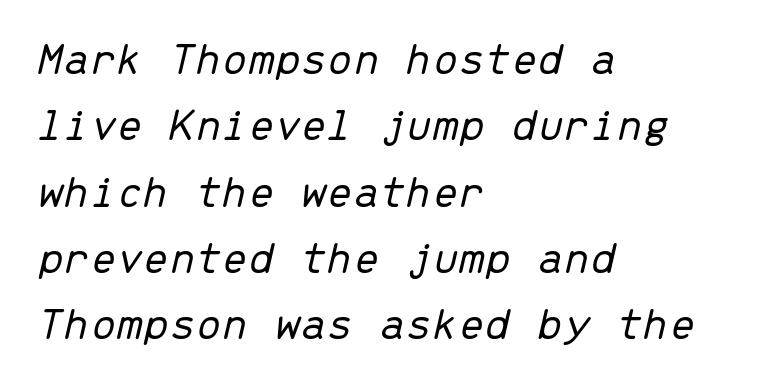
{"italic": "yes", "lean": "right", "slant_degrees": 13, "bold": "no", "weight": "light", "width": "normal", "stroke_contrast": "low", "x_height": "medium", "monospaced": "yes", "underline": "no", "align": "left", "line_spacing": "normal", "line_spacing_ratio": 1.41, "letter_spacing": "normal", "letter_spacing_em": 0.0, "glyph_px": 47}
